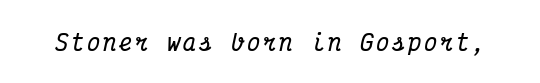
{"italic": "yes", "lean": "right", "slant_degrees": 12, "bold": "yes", "underline": "no", "glyph_px": 22}
